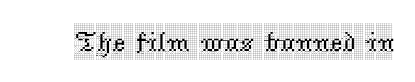
Q: Is the text italic (slanted)? A: No, it is upright.
Q: Is the typeface a serif or a sans-serif typeface? A: Serif.
Q: Is the text underlined? A: No.
Q: Is the spacing between letters normal or unusually wide? A: Normal.
Q: Width (condensed, normal, or wide)? A: Condensed.
Q: x-height? A: Large.
Q: Monospaced? A: No.
